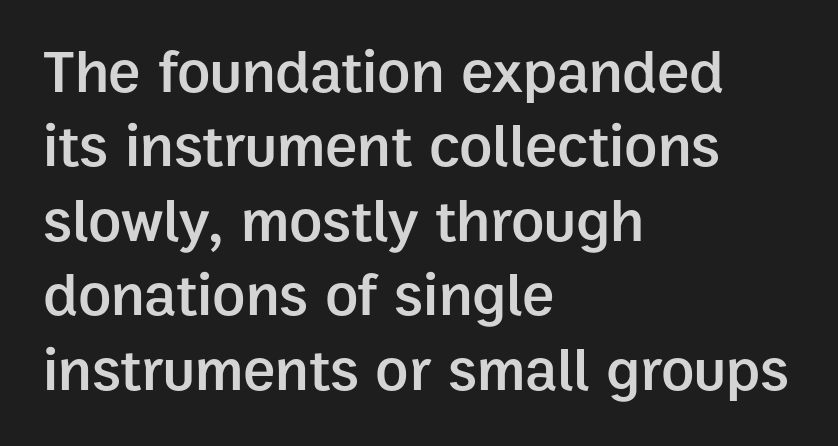
{"serif": "no", "italic": "no", "bold": "semi", "weight": "semibold", "width": "normal", "stroke_contrast": "low", "x_height": "medium", "monospaced": "no", "underline": "no", "align": "left", "line_spacing_ratio": 1.22, "letter_spacing": "normal", "letter_spacing_em": 0.0, "glyph_px": 61}
